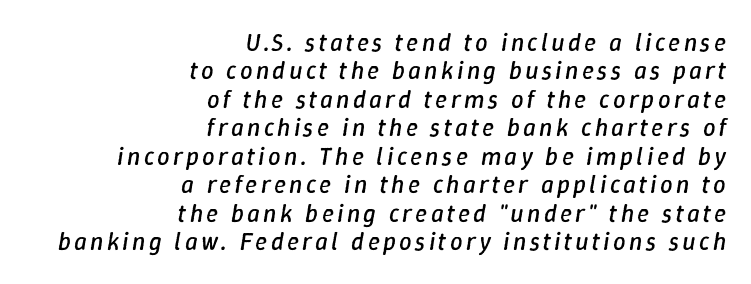
{"italic": "yes", "lean": "right", "slant_degrees": 9, "bold": "no", "underline": "no", "align": "right", "line_spacing": "tight", "line_spacing_ratio": 1.14, "glyph_px": 25}
